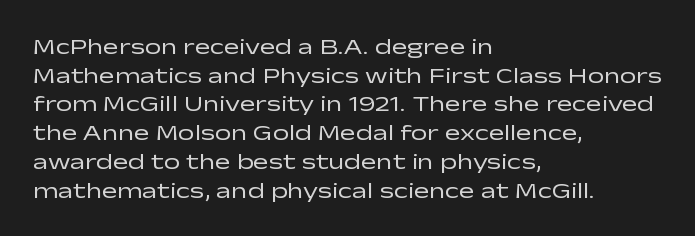
The lines sit at an ordinary, default distance from one another. The text block is weighted toward the left margin, trailing off unevenly rightward. Tracking value appears to be zero — textbook default spacing. Has an underline been added? It has not. Stroke mass is kept to a normal reading level or below.
